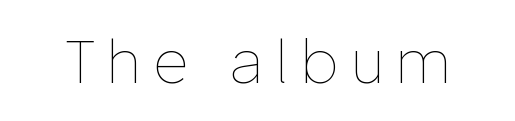
Q: Is the text bold? A: No.
Q: Is the text italic (slanted)? A: No, it is upright.
Q: Is the text underlined? A: No.
Q: Is the spacing between letters normal or unusually wide? A: Unusually wide.
Q: Width (condensed, normal, or wide)? A: Normal.
Q: Stroke contrast? A: Low.
Q: x-height? A: Medium.
Q: Monospaced? A: No.
